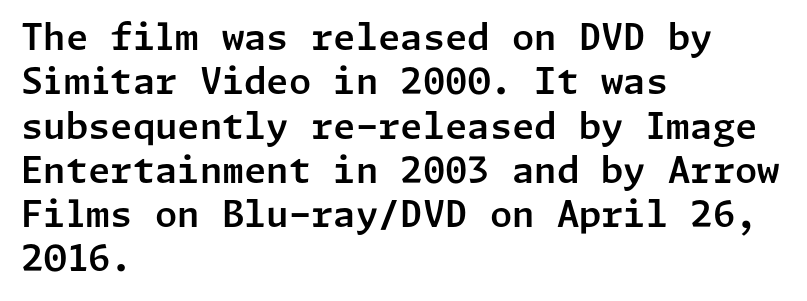
Q: Is the text italic (slanted)? A: No, it is upright.
Q: Is the typeface a serif or a sans-serif typeface? A: Sans-serif.
Q: Is the text underlined? A: No.
Q: How is the paragraph aligned? A: Left-aligned.
Q: Is the spacing between letters normal or unusually wide? A: Normal.
Q: Width (condensed, normal, or wide)? A: Normal.
Q: Stroke contrast? A: Low.
Q: x-height? A: Medium.
